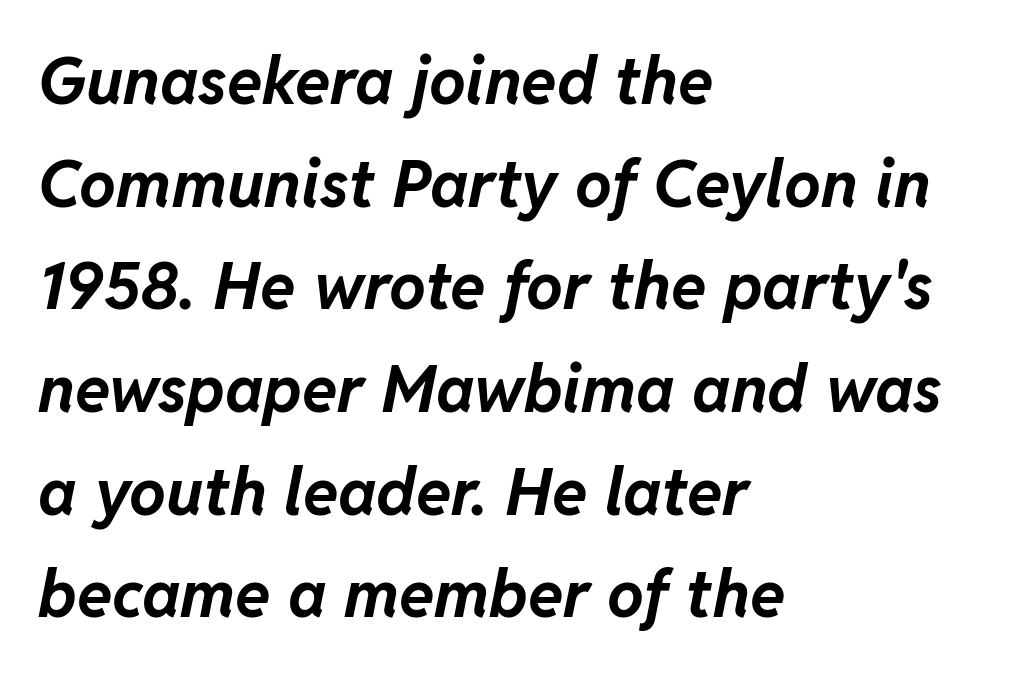
Q: Is the text bold? A: Yes.
Q: Is the text italic (slanted)? A: Yes, it leans right by about 11 degrees.
Q: Is the text underlined? A: No.
Q: How is the paragraph aligned? A: Left-aligned.
Q: Is the spacing between letters normal or unusually wide? A: Normal.
Q: Is the spacing between lines tight, normal or loose? A: Normal.
Q: Width (condensed, normal, or wide)? A: Normal.
Q: Stroke contrast? A: Low.
Q: x-height? A: Medium.
Q: Monospaced? A: No.
